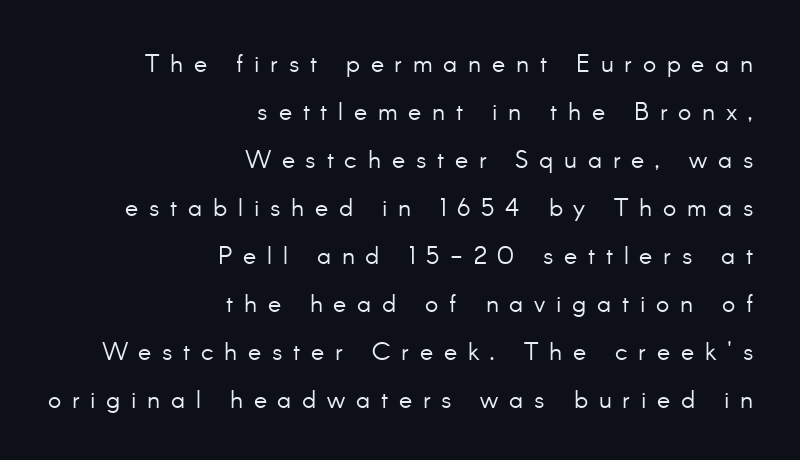
The image shows 25 px text type, upright; set right-aligned, loose line spacing (1.92x), unusually wide letter spacing (+0.43 em), not underlined.
